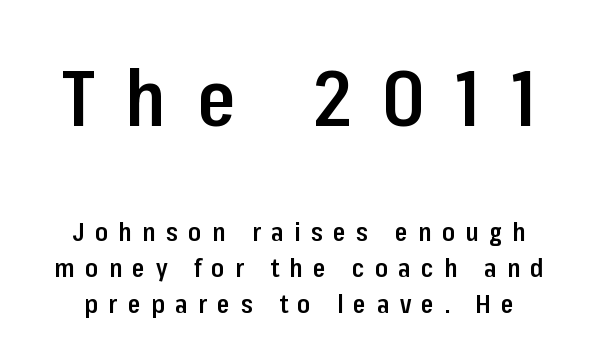
What's the leading like? Ordinary, nothing unusual. Letter spacing: wide. The initial chunk of copy outweighs the following chunk in type size. The lettering holds an erect, upright posture throughout. Check where the strokes stop: nothing finishes them off — pure sans. Is this a fixed-width face? No — the glyphs have proportional, varying widths.
